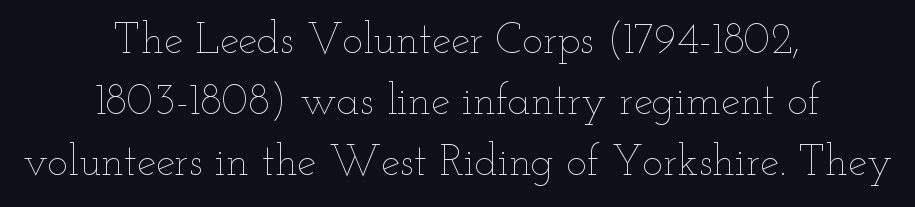
{"italic": "no", "bold": "no", "weight": "thin", "width": "wide", "stroke_contrast": "low", "x_height": "small", "monospaced": "no", "underline": "no", "align": "center", "line_spacing": "normal", "line_spacing_ratio": 1.42, "letter_spacing": "normal", "letter_spacing_em": 0.0, "glyph_px": 43}
